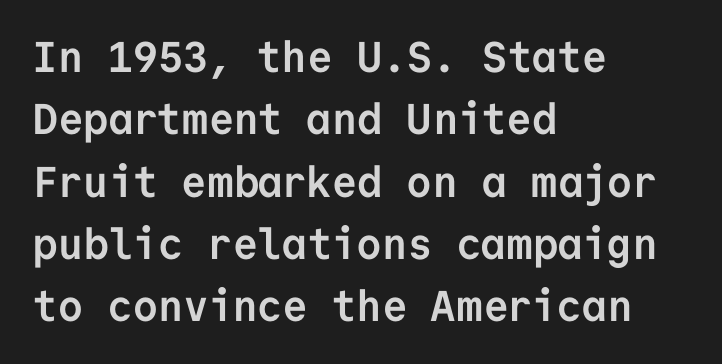
The image shows 43 px semibold sans-serif type, upright, monospaced; set left-aligned, normal line spacing (1.45x), normal letter spacing, not underlined; low stroke contrast and a medium x-height.
